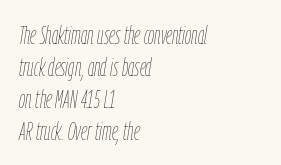
The image shows 25 px text type, italic (leaning right); set left-aligned, normal line spacing (1.28x), normal letter spacing, not underlined.
